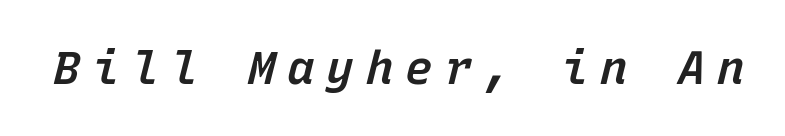
The image shows 46 px semibold type, italic (leaning right), monospaced; set unusually wide letter spacing (+0.25 em), not underlined; low stroke contrast and a medium x-height.
